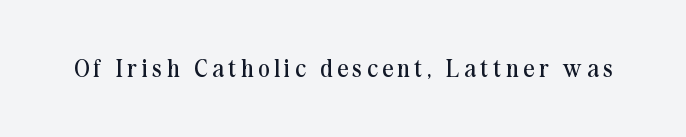
Q: Is the text bold? A: No.
Q: Is the text italic (slanted)? A: No, it is upright.
Q: Is the text underlined? A: No.
Q: Is the spacing between letters normal or unusually wide? A: Unusually wide.
